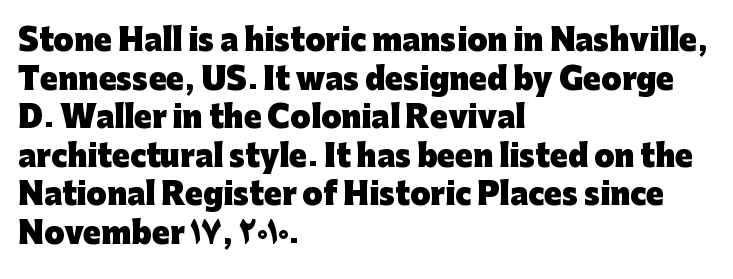
Only glyphs here, with clear space below each row. Between one letter and the next there's only the usual sliver of space. Notice how the stems are strictly vertical — no italics here. Is the block centered? No — it sits flush against the left margin. How heavy is the stroke? Heavy — this is a bold. The line-height multiplier appears to be the usual default.
